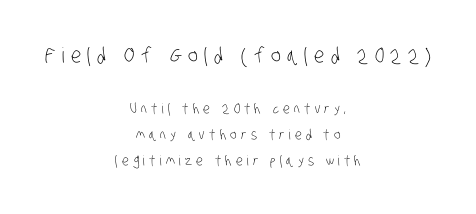
Q: Is the text bold? A: No.
Q: Is the text underlined? A: No.
Q: How is the paragraph aligned? A: Centered.
Q: Is the spacing between letters normal or unusually wide? A: Unusually wide.
Q: Which block of text is set in a larger size, the first (top) or the second (bottom)? A: The first (top) one.
